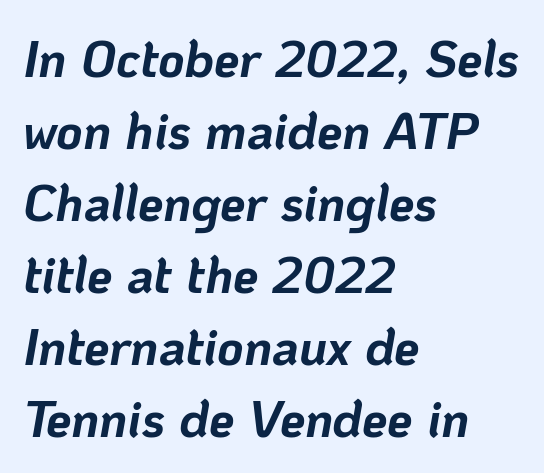
The image shows 51 px bold type, italic (leaning right); set left-aligned, normal line spacing (1.41x), normal letter spacing, not underlined; low stroke contrast and a medium x-height.
